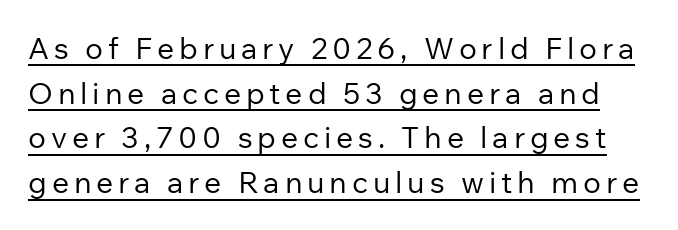
Q: Is the text bold? A: No.
Q: Is the text italic (slanted)? A: No, it is upright.
Q: Is the typeface a serif or a sans-serif typeface? A: Sans-serif.
Q: Is the text underlined? A: Yes.
Q: Is the spacing between lines tight, normal or loose? A: Normal.
Q: Width (condensed, normal, or wide)? A: Normal.
Q: Stroke contrast? A: Low.
Q: x-height? A: Medium.
Q: Monospaced? A: No.
